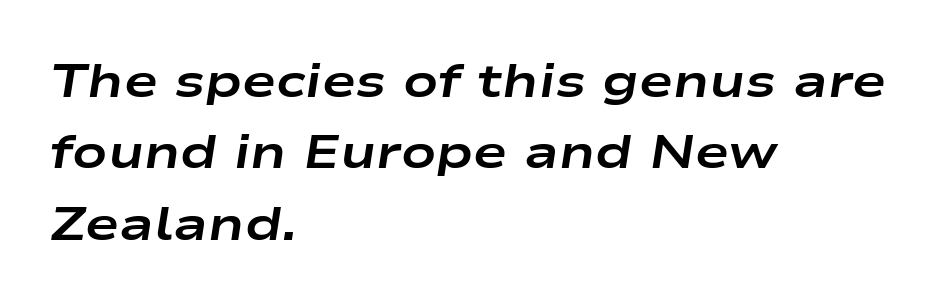
Q: Is the text bold? A: Yes.
Q: Is the text italic (slanted)? A: Yes, it leans right by about 9 degrees.
Q: Is the text underlined? A: No.
Q: How is the paragraph aligned? A: Left-aligned.
Q: Is the spacing between letters normal or unusually wide? A: Normal.
Q: Is the spacing between lines tight, normal or loose? A: Normal.
Q: Width (condensed, normal, or wide)? A: Wide.
Q: Stroke contrast? A: Low.
Q: x-height? A: Medium.
Q: Monospaced? A: No.
